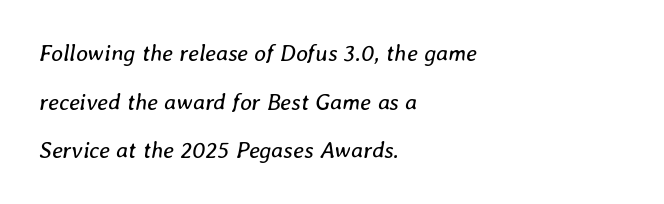
{"italic": "yes", "lean": "right", "slant_degrees": 8, "bold": "no", "underline": "no", "align": "left", "line_spacing": "loose", "line_spacing_ratio": 2.11, "letter_spacing": "normal", "letter_spacing_em": 0.0, "glyph_px": 23}
